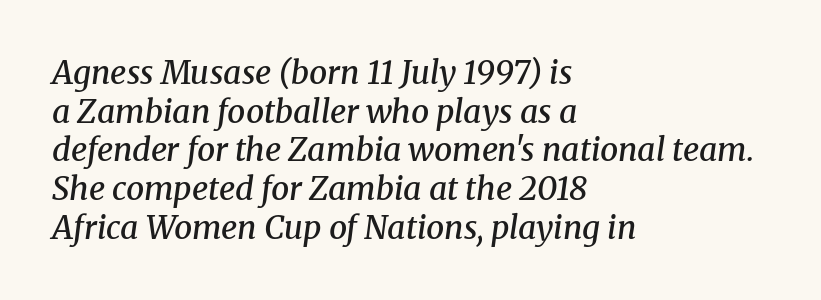
{"serif": "yes", "italic": "yes", "lean": "right", "slant_degrees": 8, "bold": "semi", "weight": "semibold", "width": "normal", "stroke_contrast": "medium", "x_height": "medium", "monospaced": "no", "underline": "no", "align": "left", "line_spacing_ratio": 1.21, "letter_spacing": "normal", "letter_spacing_em": 0.0, "glyph_px": 32}
